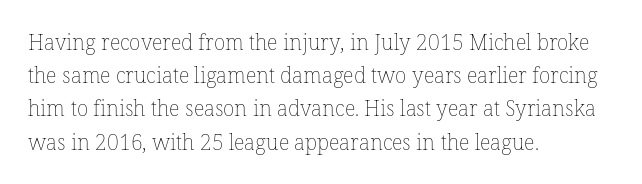
The face looks like a standard text weight, possibly lighter. Short and long lines alike share a common starting point at left. Vertically, the passage feels balanced, rows spaced as you'd expect. A bare baseline throughout the passage. Here the glyphs are tracked normally, forming tight word shapes.
